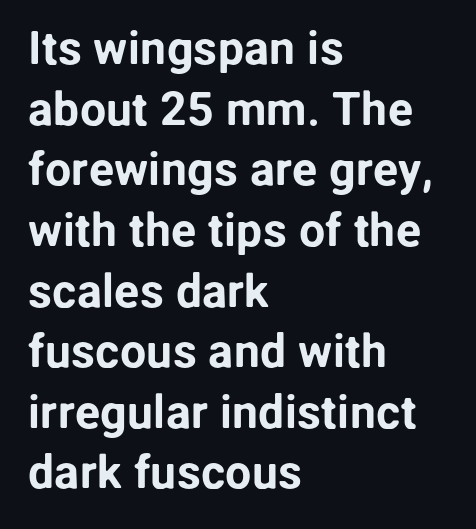
{"serif": "no", "italic": "no", "width": "normal", "stroke_contrast": "low", "x_height": "medium", "monospaced": "no", "underline": "no", "align": "left", "line_spacing": "normal", "line_spacing_ratio": 1.29, "letter_spacing": "normal", "letter_spacing_em": 0.0, "glyph_px": 47}
